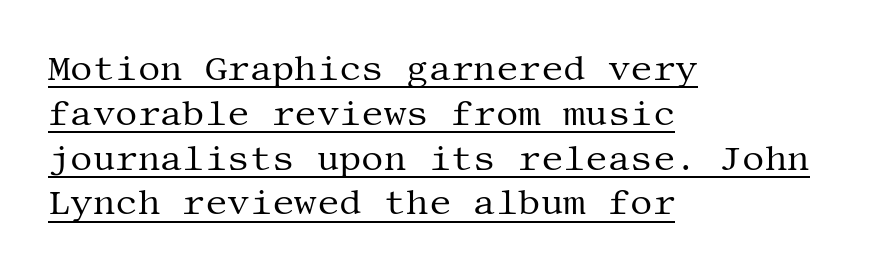
{"serif": "yes", "italic": "no", "bold": "no", "weight": "regular", "width": "normal", "stroke_contrast": "medium", "x_height": "large", "underline": "yes", "align": "left", "line_spacing": "normal", "line_spacing_ratio": 1.28, "letter_spacing": "normal", "letter_spacing_em": 0.0, "glyph_px": 35}
